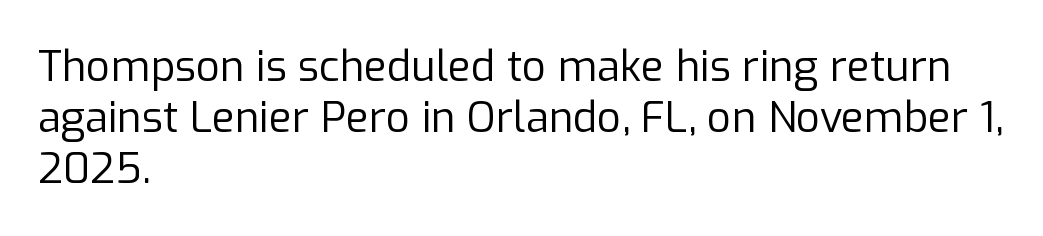
How are the letters spaced? Ordinarily, with no added tracking. This rendering uses left alignment, leaving the right contour irregular. The type family on display is of the sans-serif kind. Clear beneath every line of the passage. Is this a fixed-width face? No — the glyphs have proportional, varying widths.
